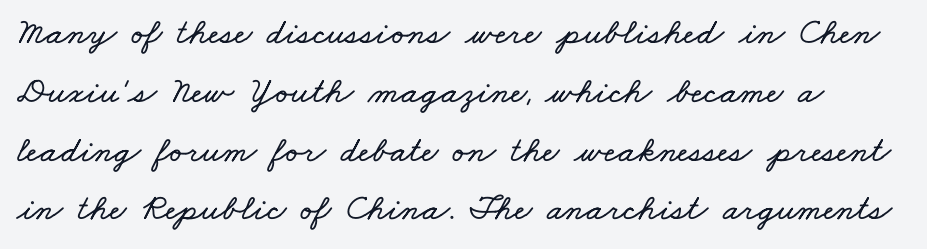
{"width": "wide", "stroke_contrast": "low", "x_height": "small", "monospaced": "no", "underline": "no", "line_spacing": "normal", "line_spacing_ratio": 1.59, "letter_spacing": "normal", "letter_spacing_em": 0.0, "glyph_px": 37}
